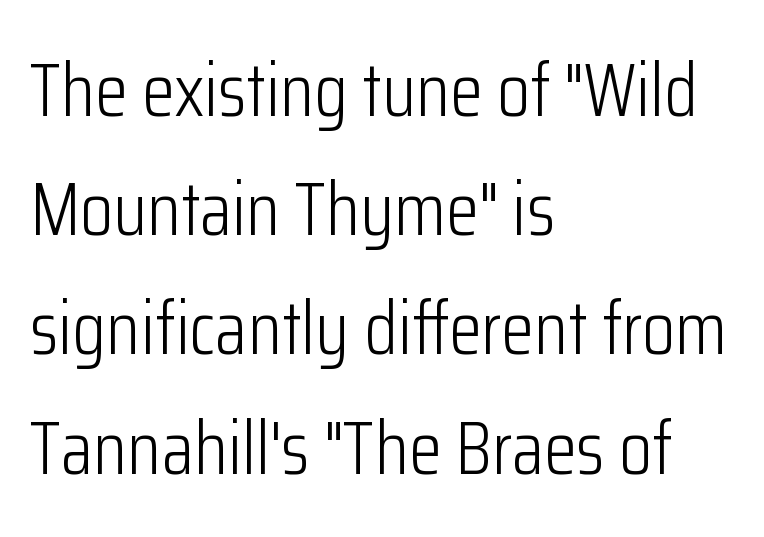
{"serif": "no", "italic": "no", "bold": "no", "weight": "light", "width": "condensed", "stroke_contrast": "low", "x_height": "medium", "monospaced": "no", "underline": "no", "align": "left", "line_spacing": "normal", "line_spacing_ratio": 1.59, "letter_spacing": "normal", "letter_spacing_em": 0.0, "glyph_px": 75}
